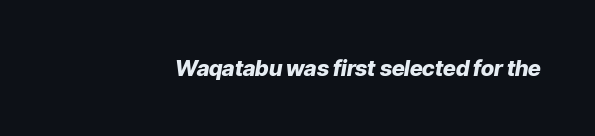
The image shows 22 px bold type, italic (leaning right); set normal letter spacing, not underlined.
